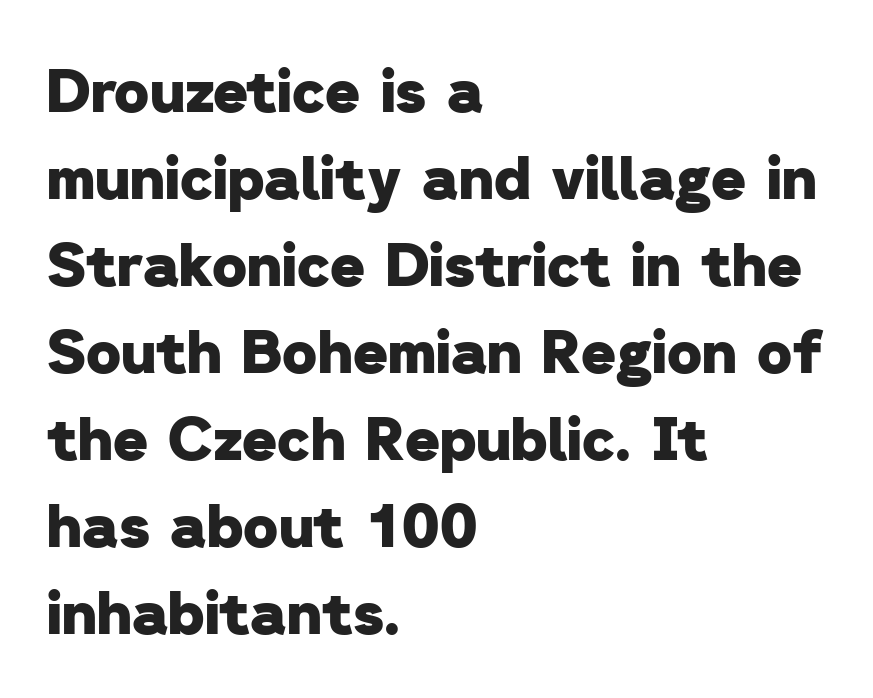
{"serif": "no", "bold": "yes", "weight": "heavy", "width": "normal", "stroke_contrast": "low", "x_height": "medium", "monospaced": "no", "underline": "no", "align": "left", "line_spacing": "normal", "line_spacing_ratio": 1.45, "letter_spacing": "normal", "letter_spacing_em": 0.0, "glyph_px": 60}
